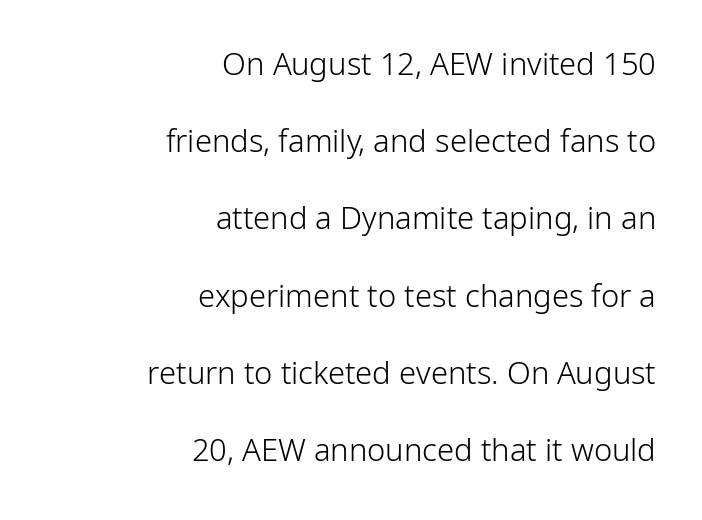
The image shows 31 px light sans-serif type, upright; set right-aligned, loose line spacing (2.49x), normal letter spacing, not underlined; low stroke contrast and a medium x-height.
